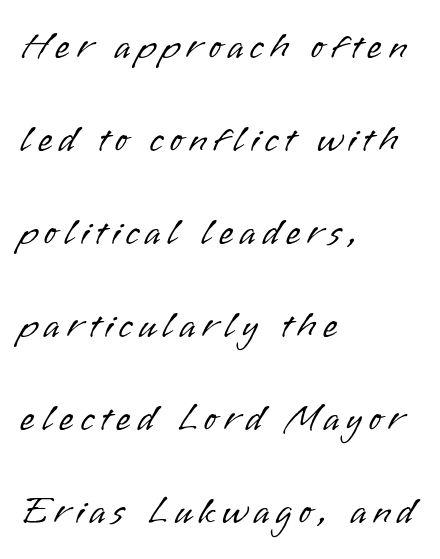
Q: Is the text bold? A: No.
Q: Is the text italic (slanted)? A: Yes.
Q: Is the typeface a serif or a sans-serif typeface? A: Sans-serif.
Q: Is the text underlined? A: No.
Q: How is the paragraph aligned? A: Left-aligned.
Q: Is the spacing between lines tight, normal or loose? A: Loose.
Q: Width (condensed, normal, or wide)? A: Normal.
Q: Stroke contrast? A: Low.
Q: x-height? A: Small.
Q: Monospaced? A: No.
